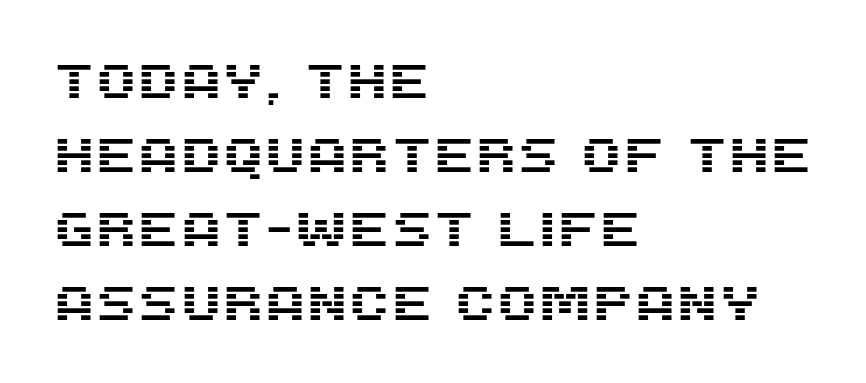
The image shows 48 px sans-serif type, upright; set left-aligned, normal line spacing (1.54x), normal letter spacing, not underlined; medium stroke contrast and a large x-height.
